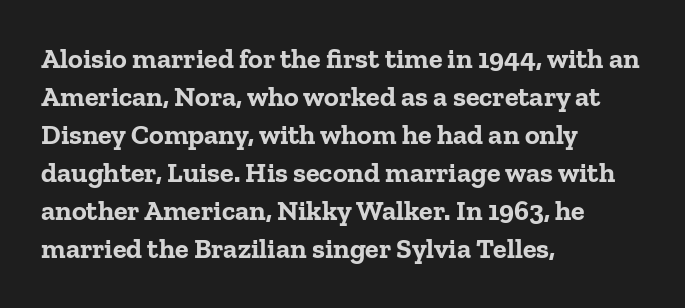
Q: Is the text bold? A: Yes.
Q: Is the text italic (slanted)? A: No, it is upright.
Q: Is the typeface a serif or a sans-serif typeface? A: Serif.
Q: Is the text underlined? A: No.
Q: How is the paragraph aligned? A: Left-aligned.
Q: Is the spacing between letters normal or unusually wide? A: Normal.
Q: Is the spacing between lines tight, normal or loose? A: Normal.
Q: Width (condensed, normal, or wide)? A: Normal.
Q: Stroke contrast? A: Low.
Q: x-height? A: Medium.
Q: Monospaced? A: No.
